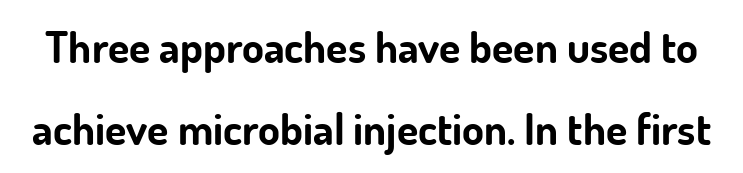
The image shows 44 px bold sans-serif type, upright; set line spacing 1.86x, normal letter spacing, not underlined; low stroke contrast and a small x-height.
